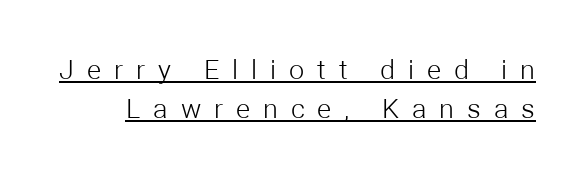
{"italic": "no", "bold": "no", "underline": "yes", "line_spacing": "normal", "line_spacing_ratio": 1.45, "letter_spacing": "wide", "letter_spacing_em": 0.48, "glyph_px": 27}
